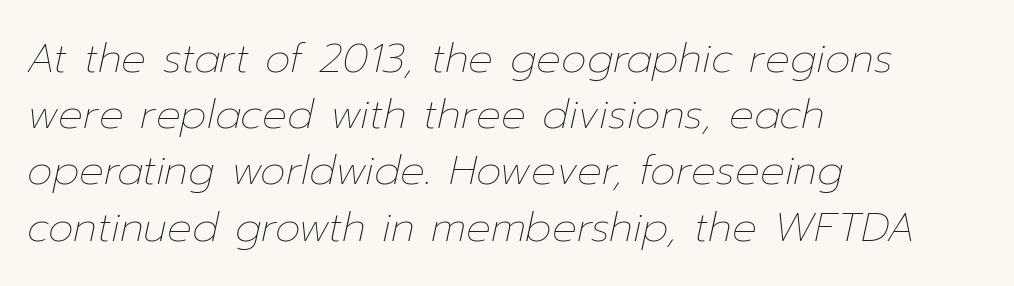
The image shows 41 px thin type, italic (leaning right); set left-aligned, normal line spacing (1.37x), normal letter spacing, not underlined; low stroke contrast and a medium x-height.
